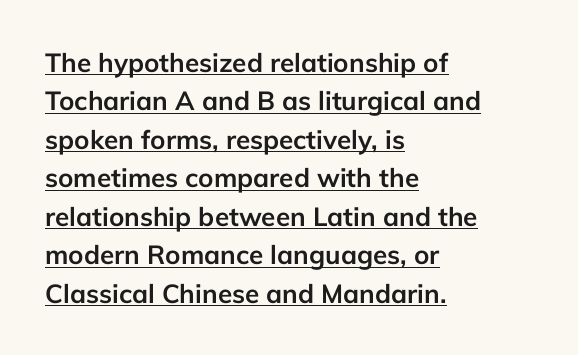
{"italic": "no", "bold": "yes", "underline": "yes", "align": "left", "line_spacing": "normal", "line_spacing_ratio": 1.48, "letter_spacing": "normal", "letter_spacing_em": 0.0, "glyph_px": 26}
